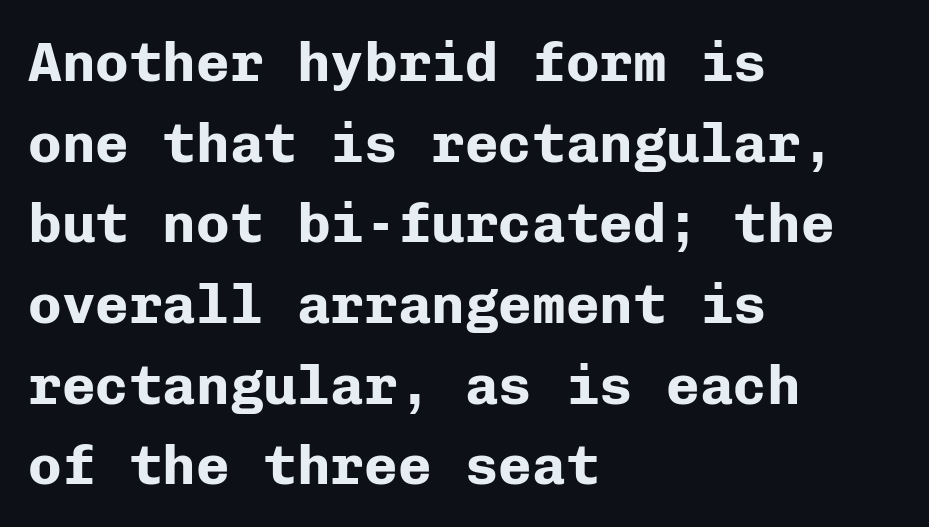
{"serif": "no", "italic": "no", "bold": "yes", "weight": "bold", "width": "normal", "stroke_contrast": "low", "x_height": "medium", "monospaced": "yes", "underline": "no", "align": "left", "line_spacing": "normal", "line_spacing_ratio": 1.44, "letter_spacing": "normal", "letter_spacing_em": 0.0, "glyph_px": 56}
